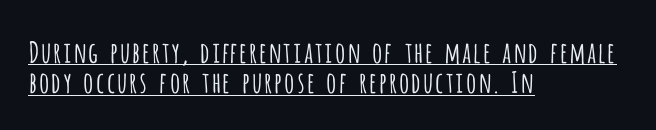
Q: Is the text bold? A: No.
Q: Is the text italic (slanted)? A: No, it is upright.
Q: Is the typeface a serif or a sans-serif typeface? A: Sans-serif.
Q: Is the text underlined? A: Yes.
Q: How is the paragraph aligned? A: Left-aligned.
Q: Is the spacing between letters normal or unusually wide? A: Normal.
Q: Is the spacing between lines tight, normal or loose? A: Tight.
Q: Width (condensed, normal, or wide)? A: Condensed.
Q: Stroke contrast? A: Low.
Q: x-height? A: Large.
Q: Monospaced? A: No.
